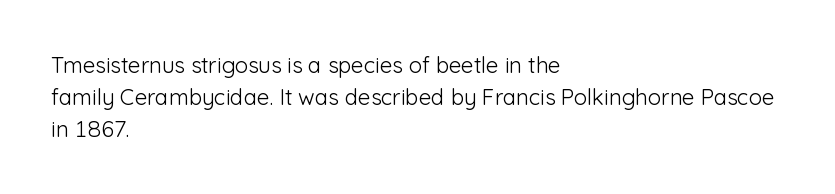
{"italic": "no", "bold": "no", "underline": "no", "align": "left", "line_spacing": "normal", "line_spacing_ratio": 1.45, "letter_spacing": "normal", "letter_spacing_em": 0.0, "glyph_px": 22}
